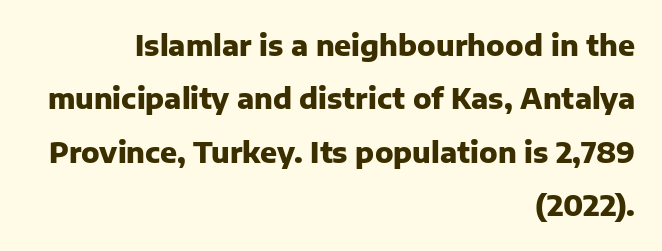
{"serif": "no", "italic": "no", "bold": "yes", "weight": "heavy", "width": "normal", "stroke_contrast": "low", "x_height": "medium", "monospaced": "no", "underline": "no", "align": "right", "line_spacing": "loose", "line_spacing_ratio": 1.91, "letter_spacing": "normal", "letter_spacing_em": 0.0, "glyph_px": 28}
